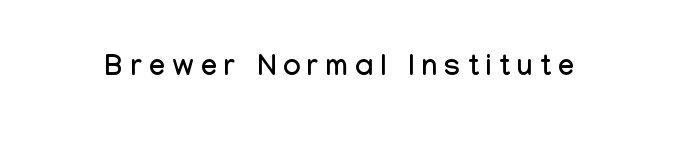
{"serif": "no", "italic": "no", "width": "condensed", "stroke_contrast": "low", "x_height": "medium", "monospaced": "no", "underline": "no", "letter_spacing": "wide", "letter_spacing_em": 0.25, "glyph_px": 29}
